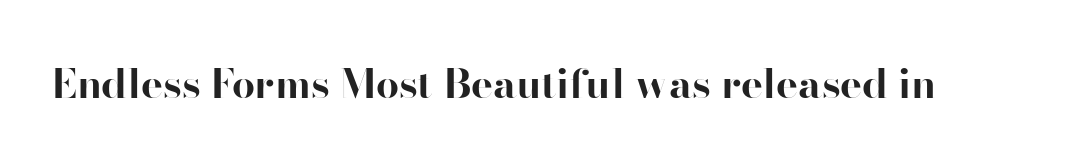
Heavy, bold letterforms. You could not count columns in this text — the font is proportionally spaced. In terms of letterspacing, this is plain default setting. The typeface chosen for these lines omits serifs. The specimen omits any rule beneath the text block's lines.
